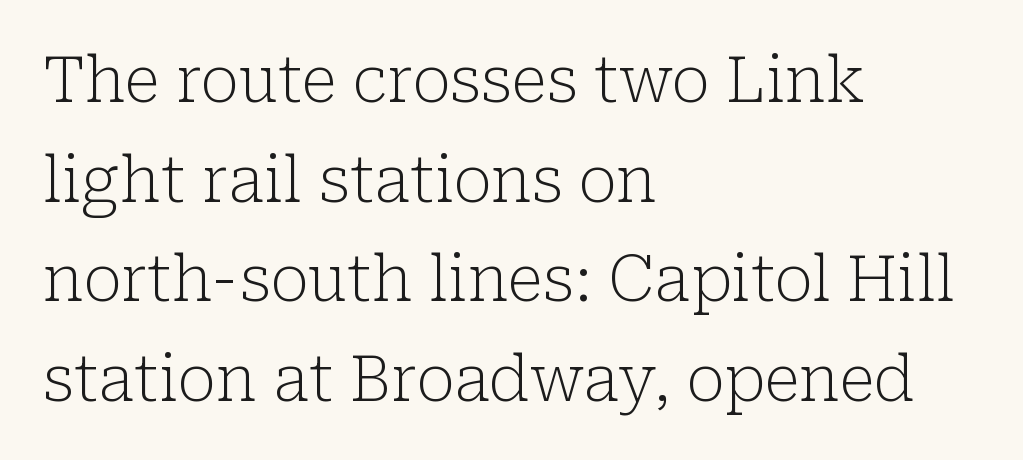
{"serif": "yes", "italic": "no", "bold": "no", "weight": "light", "width": "normal", "stroke_contrast": "low", "x_height": "medium", "monospaced": "no", "underline": "no", "align": "left", "line_spacing": "normal", "line_spacing_ratio": 1.58, "letter_spacing": "normal", "letter_spacing_em": 0.0, "glyph_px": 63}
